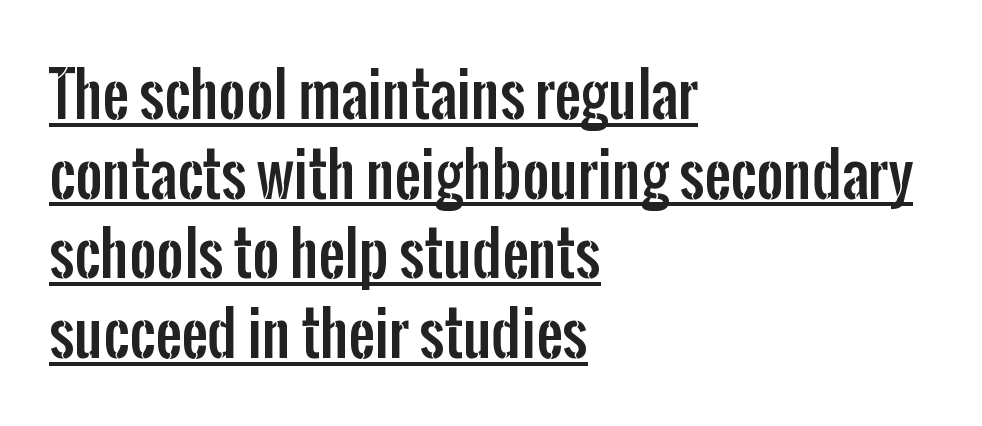
The image shows 59 px condensed sans-serif type, upright; set left-aligned, normal line spacing (1.35x), normal letter spacing, underlined; low stroke contrast and a medium x-height.
